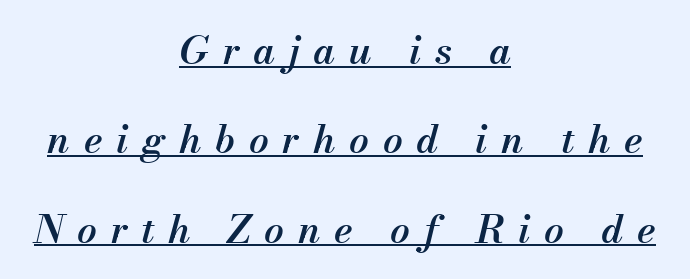
Q: Is the text bold? A: Semi-bold.
Q: Is the text italic (slanted)? A: Yes, it leans right by about 13 degrees.
Q: Is the text underlined? A: Yes.
Q: How is the paragraph aligned? A: Centered.
Q: Is the spacing between letters normal or unusually wide? A: Unusually wide.
Q: Is the spacing between lines tight, normal or loose? A: Loose.
Q: Width (condensed, normal, or wide)? A: Normal.
Q: Stroke contrast? A: Medium.
Q: x-height? A: Small.
Q: Monospaced? A: No.
